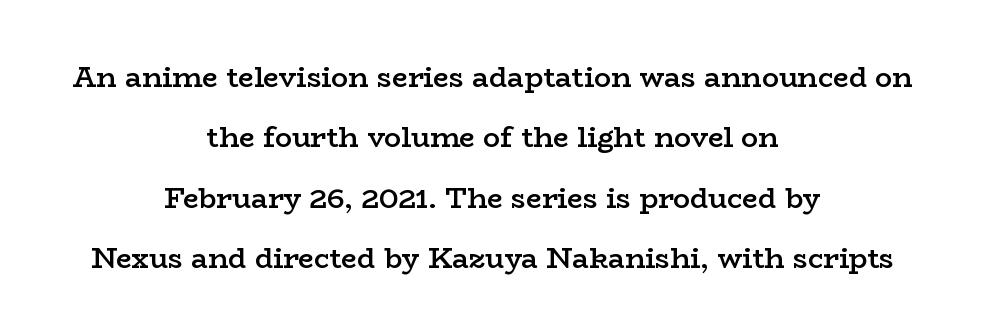
{"serif": "yes", "italic": "no", "bold": "semi", "weight": "semibold", "width": "wide", "stroke_contrast": "low", "x_height": "medium", "monospaced": "no", "underline": "no", "align": "center", "line_spacing": "loose", "line_spacing_ratio": 2.16, "letter_spacing": "normal", "letter_spacing_em": 0.0, "glyph_px": 28}
